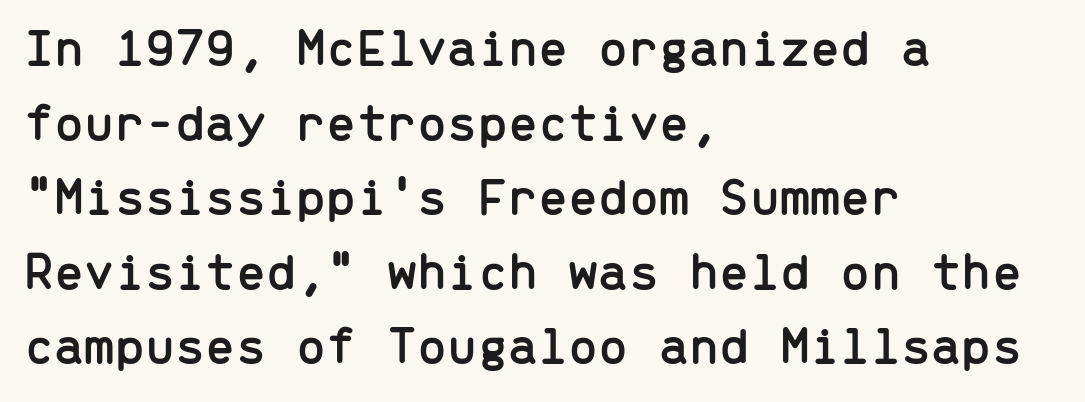
Q: Is the text italic (slanted)? A: No, it is upright.
Q: Is the typeface a serif or a sans-serif typeface? A: Sans-serif.
Q: Is the text underlined? A: No.
Q: How is the paragraph aligned? A: Left-aligned.
Q: Is the spacing between letters normal or unusually wide? A: Normal.
Q: Is the spacing between lines tight, normal or loose? A: Normal.
Q: Width (condensed, normal, or wide)? A: Normal.
Q: Stroke contrast? A: Low.
Q: x-height? A: Medium.
Q: Monospaced? A: Yes.
